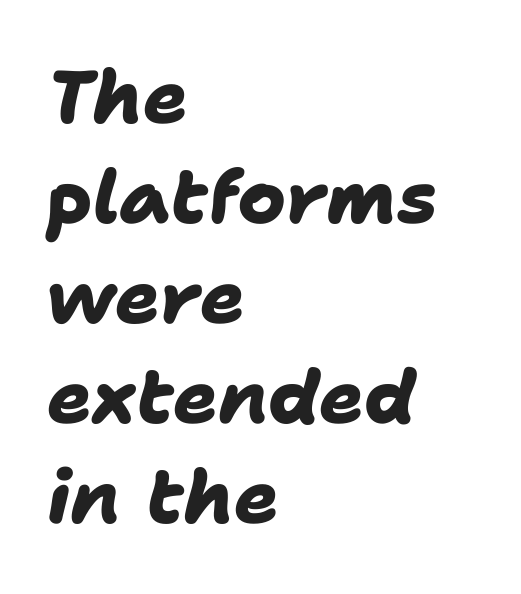
Q: Is the text bold? A: Yes.
Q: Is the typeface a serif or a sans-serif typeface? A: Sans-serif.
Q: Is the text underlined? A: No.
Q: How is the paragraph aligned? A: Left-aligned.
Q: Is the spacing between letters normal or unusually wide? A: Normal.
Q: Is the spacing between lines tight, normal or loose? A: Normal.
Q: Width (condensed, normal, or wide)? A: Normal.
Q: Stroke contrast? A: Low.
Q: x-height? A: Medium.
Q: Monospaced? A: No.
